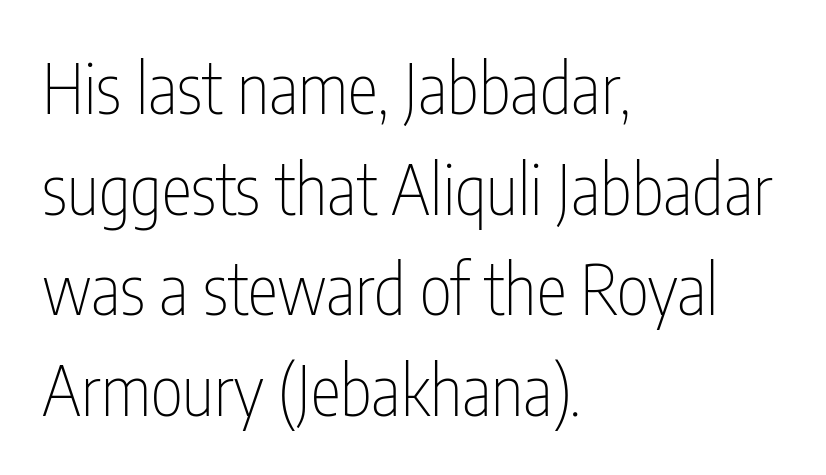
Q: Is the text bold? A: No.
Q: Is the text italic (slanted)? A: No, it is upright.
Q: Is the typeface a serif or a sans-serif typeface? A: Sans-serif.
Q: Is the text underlined? A: No.
Q: How is the paragraph aligned? A: Left-aligned.
Q: Is the spacing between letters normal or unusually wide? A: Normal.
Q: Is the spacing between lines tight, normal or loose? A: Normal.
Q: Width (condensed, normal, or wide)? A: Condensed.
Q: Stroke contrast? A: Low.
Q: x-height? A: Medium.
Q: Monospaced? A: No.
